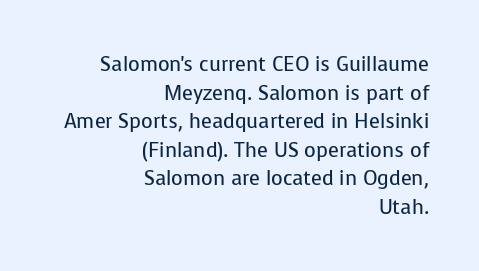
Q: Is the text bold? A: No.
Q: Is the text italic (slanted)? A: No, it is upright.
Q: Is the text underlined? A: No.
Q: How is the paragraph aligned? A: Right-aligned.
Q: Is the spacing between letters normal or unusually wide? A: Normal.
Q: Is the spacing between lines tight, normal or loose? A: Normal.
